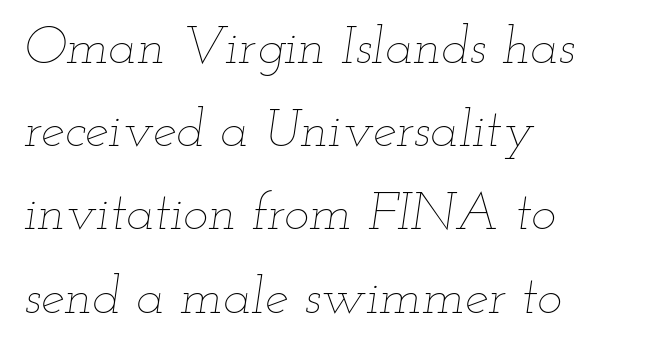
Q: Is the text bold? A: No.
Q: Is the text italic (slanted)? A: Yes, it leans right by about 12 degrees.
Q: Is the text underlined? A: No.
Q: How is the paragraph aligned? A: Left-aligned.
Q: Is the spacing between letters normal or unusually wide? A: Normal.
Q: Is the spacing between lines tight, normal or loose? A: Normal.
Q: Width (condensed, normal, or wide)? A: Wide.
Q: Stroke contrast? A: Low.
Q: x-height? A: Small.
Q: Monospaced? A: No.
